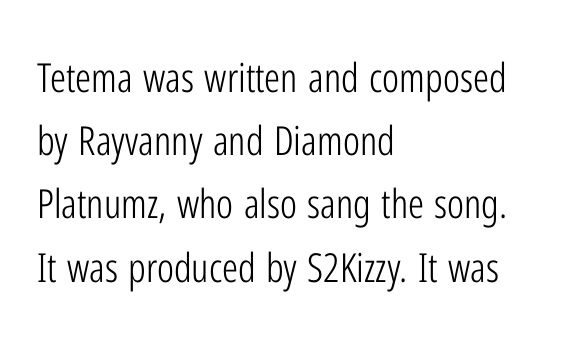
Q: Is the text bold? A: No.
Q: Is the text italic (slanted)? A: No, it is upright.
Q: Is the typeface a serif or a sans-serif typeface? A: Sans-serif.
Q: Is the text underlined? A: No.
Q: How is the paragraph aligned? A: Left-aligned.
Q: Is the spacing between letters normal or unusually wide? A: Normal.
Q: Is the spacing between lines tight, normal or loose? A: Normal.
Q: Width (condensed, normal, or wide)? A: Condensed.
Q: Stroke contrast? A: Low.
Q: x-height? A: Medium.
Q: Monospaced? A: No.
